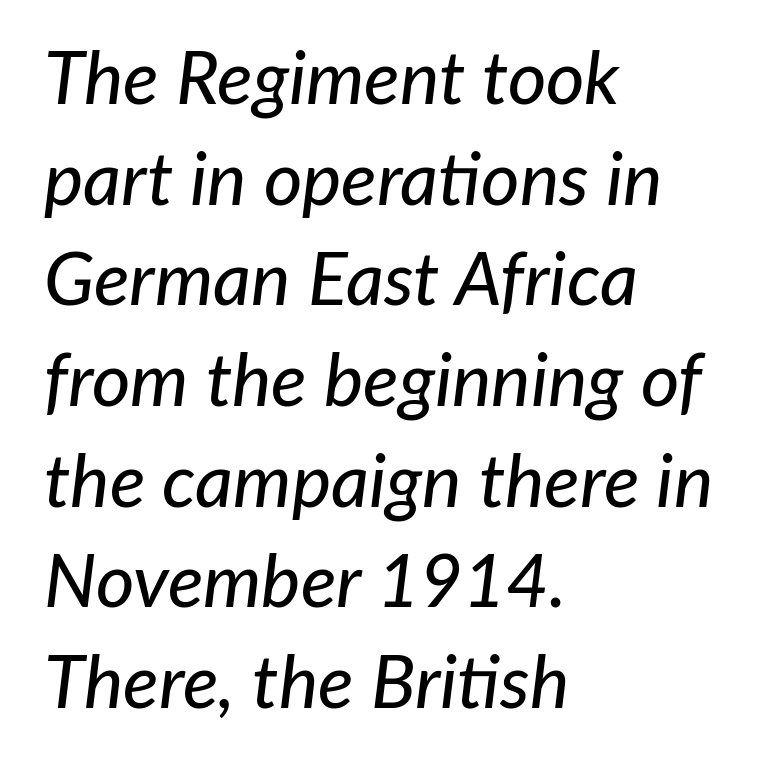
A typesetter would call this proportional, since set widths differ per character. Here the glyphs are tracked normally, forming tight word shapes. Quick note: italic. Check the space under the baseline: it is left empty. The line-height multiplier appears to be the usual default. Left-aligned paragraph, ragged on the right.
